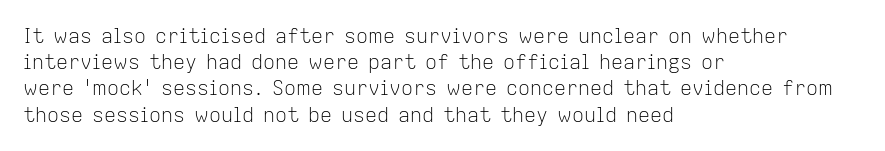
The image shows 20 px text type, upright; set left-aligned, normal line spacing (1.31x), normal letter spacing, not underlined.
